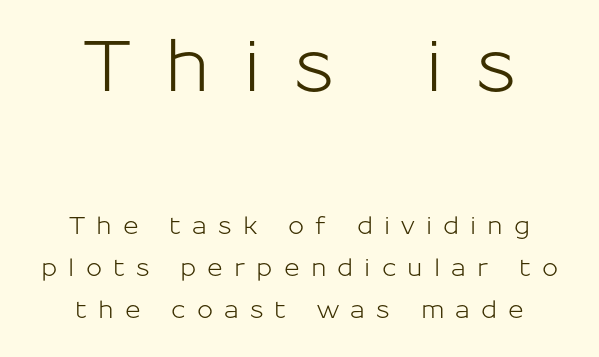
{"serif": "no", "italic": "no", "width": "normal", "stroke_contrast": "low", "x_height": "medium", "monospaced": "no", "underline": "no", "align": "center", "line_spacing_ratio": 1.74, "letter_spacing": "wide", "letter_spacing_em": 0.46, "larger_block": "first", "size_ratio": 2.96, "glyph_px": 71}
